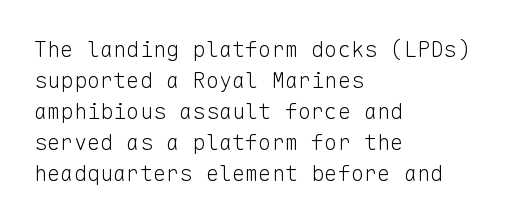
The image shows 22 px text type, upright; set left-aligned, normal line spacing (1.41x), normal letter spacing, not underlined.
